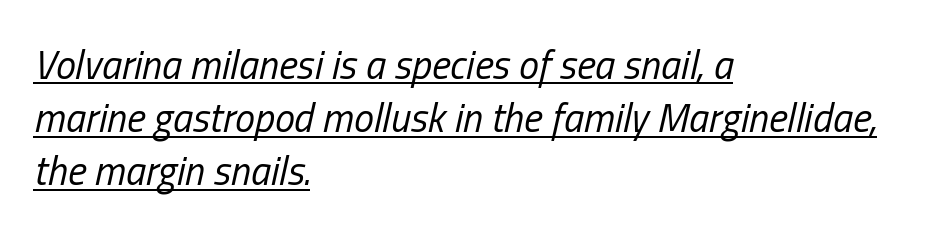
Q: Is the text bold? A: No.
Q: Is the text italic (slanted)? A: Yes, it leans right by about 13 degrees.
Q: Is the text underlined? A: Yes.
Q: How is the paragraph aligned? A: Left-aligned.
Q: Is the spacing between letters normal or unusually wide? A: Normal.
Q: Is the spacing between lines tight, normal or loose? A: Normal.
Q: Width (condensed, normal, or wide)? A: Condensed.
Q: Stroke contrast? A: Low.
Q: x-height? A: Medium.
Q: Monospaced? A: No.
